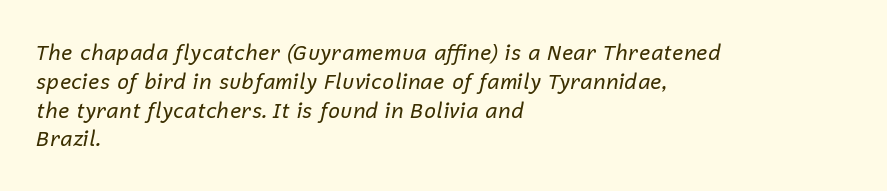
{"italic": "yes", "lean": "right", "slant_degrees": 12, "bold": "no", "underline": "no", "align": "left", "line_spacing": "normal", "line_spacing_ratio": 1.37, "letter_spacing": "normal", "letter_spacing_em": 0.0, "glyph_px": 21}
